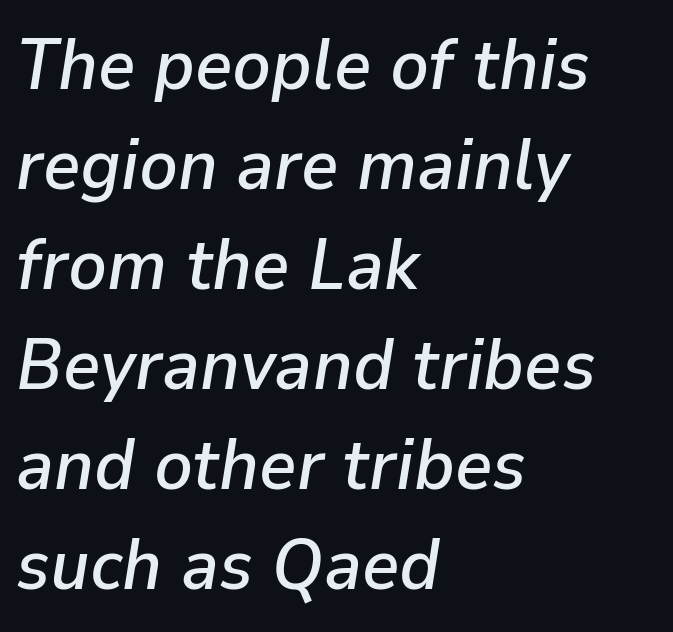
Italic: yes, the glyphs are oblique. The rows are spaced the way most documents space them. Inter-character spacing is left at the font's built-in metrics. Has an underline been added? It has not.
